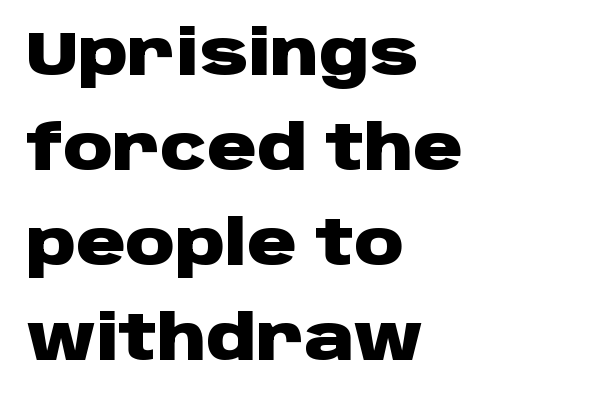
Q: Is the text bold? A: Yes.
Q: Is the text italic (slanted)? A: No, it is upright.
Q: Is the typeface a serif or a sans-serif typeface? A: Sans-serif.
Q: Is the text underlined? A: No.
Q: How is the paragraph aligned? A: Left-aligned.
Q: Is the spacing between letters normal or unusually wide? A: Normal.
Q: Is the spacing between lines tight, normal or loose? A: Normal.
Q: Width (condensed, normal, or wide)? A: Wide.
Q: Stroke contrast? A: Low.
Q: x-height? A: Large.
Q: Monospaced? A: No.
